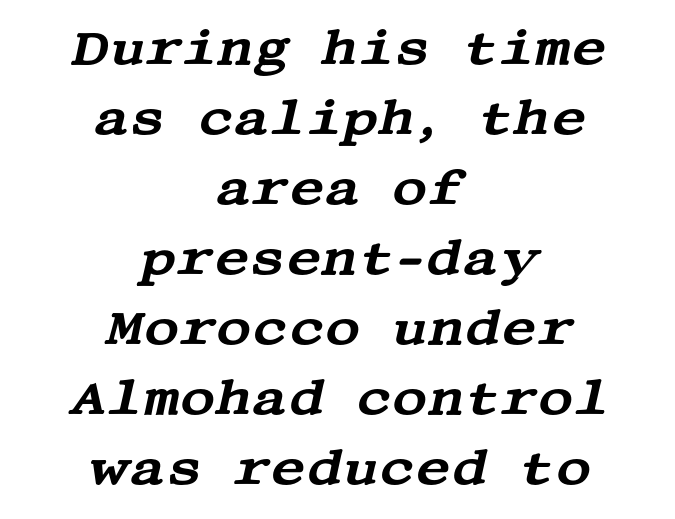
Q: Is the text italic (slanted)? A: Yes, it leans right by about 13 degrees.
Q: Is the typeface a serif or a sans-serif typeface? A: Serif.
Q: Is the text underlined? A: No.
Q: How is the paragraph aligned? A: Centered.
Q: Is the spacing between letters normal or unusually wide? A: Normal.
Q: Is the spacing between lines tight, normal or loose? A: Normal.
Q: Width (condensed, normal, or wide)? A: Wide.
Q: Stroke contrast? A: Medium.
Q: x-height? A: Large.
